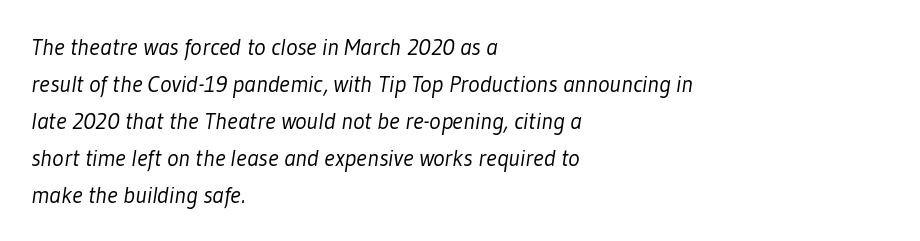
The image shows 24 px text type; set left-aligned, normal line spacing (1.54x), normal letter spacing, not underlined.
